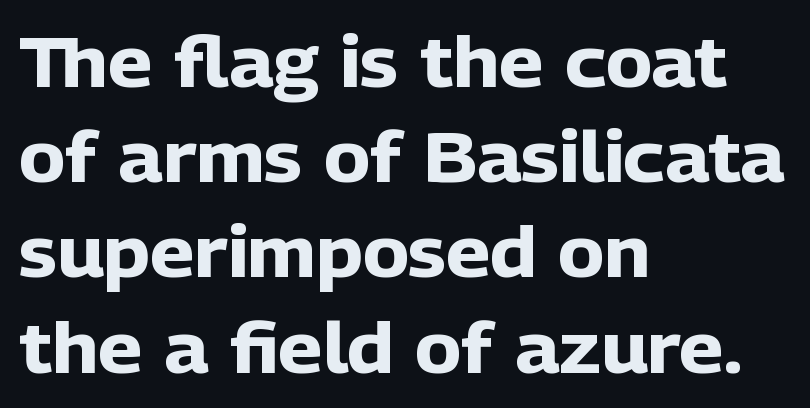
Q: Is the text bold? A: Yes.
Q: Is the text italic (slanted)? A: No, it is upright.
Q: Is the typeface a serif or a sans-serif typeface? A: Sans-serif.
Q: Is the text underlined? A: No.
Q: How is the paragraph aligned? A: Left-aligned.
Q: Is the spacing between letters normal or unusually wide? A: Normal.
Q: Is the spacing between lines tight, normal or loose? A: Normal.
Q: Width (condensed, normal, or wide)? A: Normal.
Q: Stroke contrast? A: Low.
Q: x-height? A: Medium.
Q: Monospaced? A: No.
